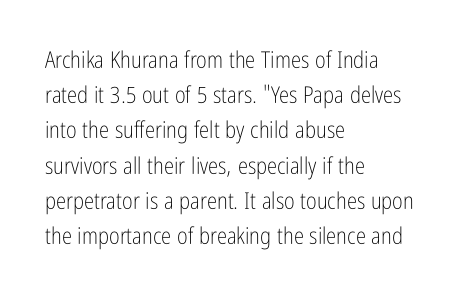
A typesetter would call this leading conventional body-copy spacing. Casual observation: everything's shoved over to the left. Counters stay open thanks to moderate or lighter strokes. The lettering stays uniformly vertical, giving the passage a roman look. No extra tracking has been applied to these lines. The gap between lines stays unmarked.
